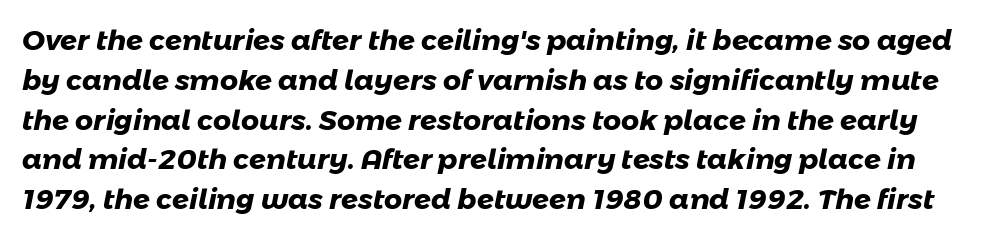
Q: Is the text bold? A: Yes.
Q: Is the typeface a serif or a sans-serif typeface? A: Sans-serif.
Q: Is the text underlined? A: No.
Q: Is the spacing between letters normal or unusually wide? A: Normal.
Q: Is the spacing between lines tight, normal or loose? A: Normal.
Q: Width (condensed, normal, or wide)? A: Normal.
Q: Stroke contrast? A: Low.
Q: x-height? A: Medium.
Q: Monospaced? A: No.
